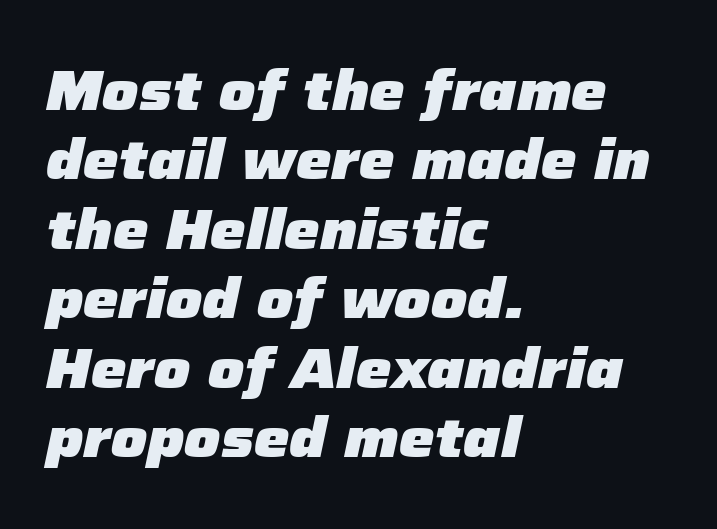
Observe the ordinary spacing: letters are neighbours, not strangers. The whole block is typeset with a tilt. Students, this is bold: see how much ink each stroke carries. Type without underlining.
